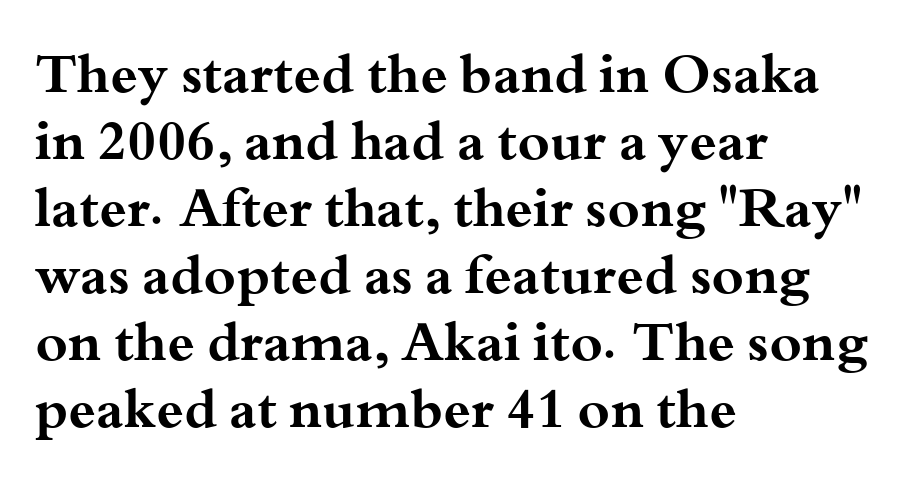
The image shows 55 px bold, wide serif type, upright; set left-aligned, line spacing 1.22x, normal letter spacing, not underlined; medium stroke contrast and a small x-height.
